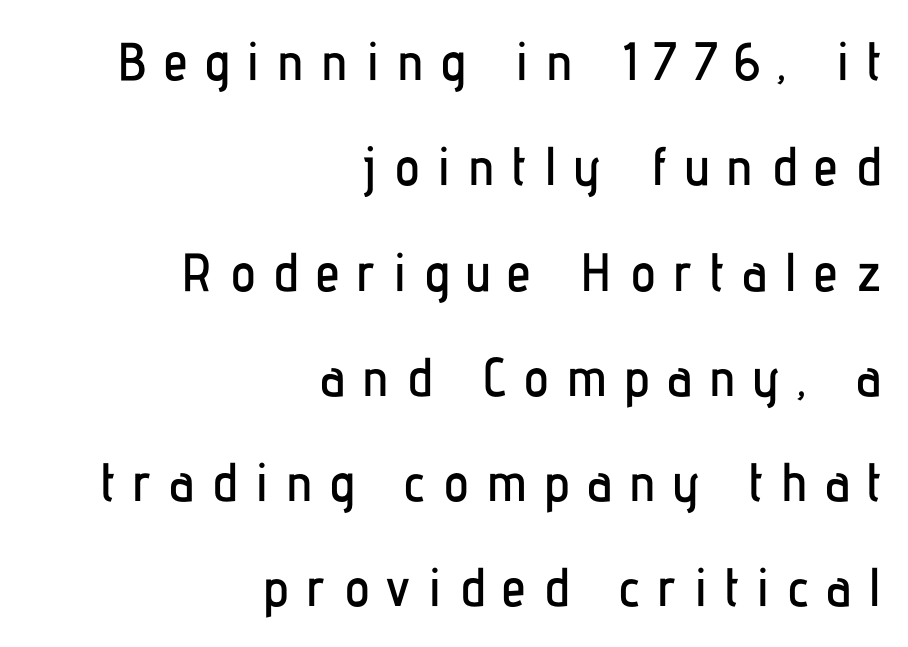
Q: Is the text italic (slanted)? A: No, it is upright.
Q: Is the typeface a serif or a sans-serif typeface? A: Sans-serif.
Q: Is the text underlined? A: No.
Q: How is the paragraph aligned? A: Right-aligned.
Q: Is the spacing between letters normal or unusually wide? A: Unusually wide.
Q: Is the spacing between lines tight, normal or loose? A: Loose.
Q: Width (condensed, normal, or wide)? A: Condensed.
Q: Stroke contrast? A: Low.
Q: x-height? A: Medium.
Q: Monospaced? A: No.
